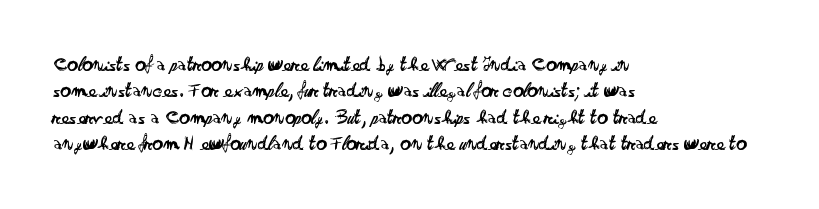
The rendering uses a moderate line-height, typical for paragraphs. Only glyphs here, with clear space below each row. The passage is arranged the way most books set body copy — flush left. Spacing between characters is what you'd get straight out of the box.
